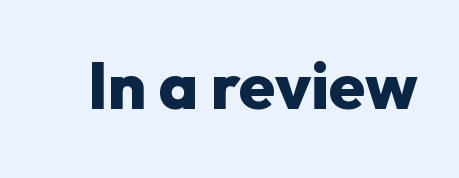
Nope, no serifs anywhere on these letters. Lines of text with bare space underneath. The face used here has the dense, thick strokes of a bold. Vertical strokes here are truly vertical.
